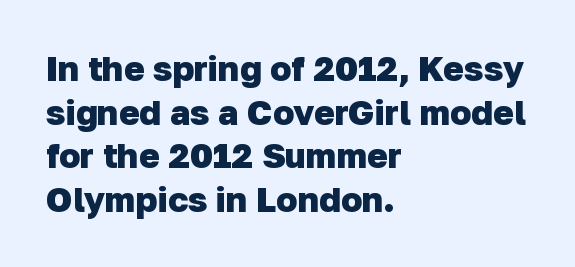
The image shows 35 px heavy sans-serif type; set left-aligned, normal line spacing (1.25x), normal letter spacing, not underlined; low stroke contrast and a medium x-height.
